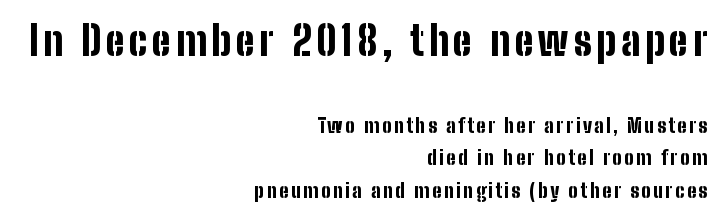
The image shows 40 px bold, condensed sans-serif type, upright; set right-aligned, normal line spacing (1.62x), not underlined; the first (top) block is 2.0x larger; low stroke contrast and a medium x-height.
